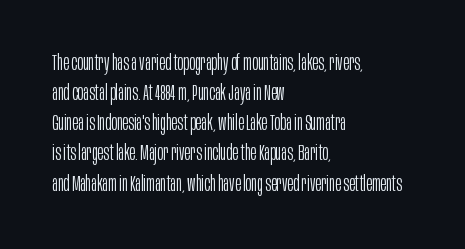
The letterforms sit shoulder to shoulder at normal distance. The space directly below the letters is spotless. Counters stay open thanks to moderate or lighter strokes. The vertical gap from one line to the next is medium. Ascenders rise straight up at ninety degrees. The ragged edge is on the right, which tells us the setting is flush left.
